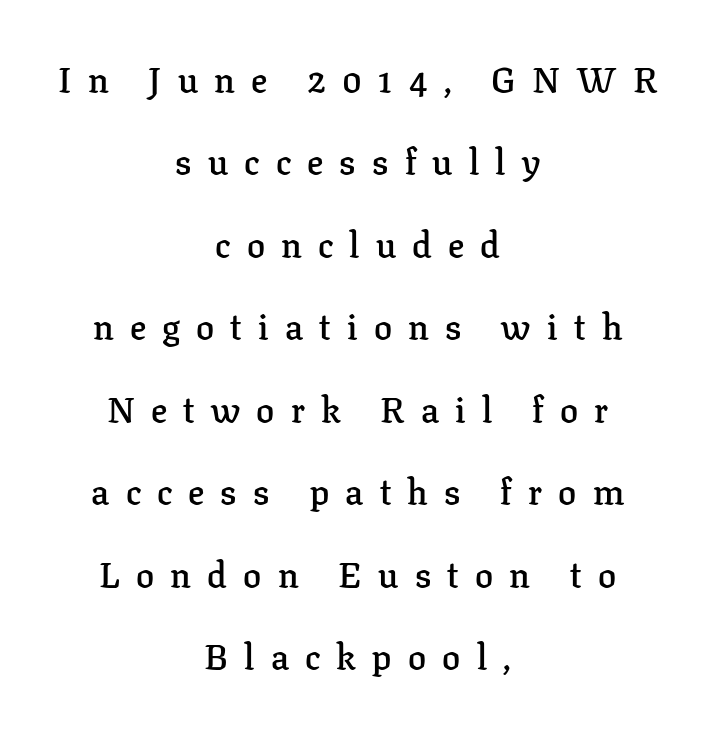
{"serif": "yes", "italic": "no", "bold": "semi", "weight": "semibold", "width": "normal", "stroke_contrast": "low", "x_height": "medium", "monospaced": "no", "underline": "no", "align": "center", "line_spacing": "loose", "line_spacing_ratio": 2.29, "letter_spacing": "wide", "letter_spacing_em": 0.45, "glyph_px": 36}
